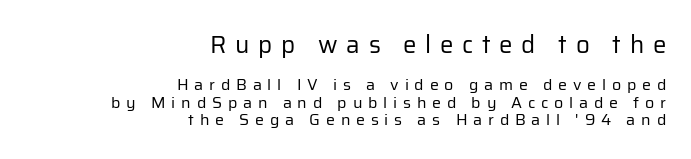
The image shows 24 px text type, upright; set right-aligned, tight line spacing (1.11x), unusually wide letter spacing (+0.36 em), not underlined; the first (top) block is 1.5x larger.
